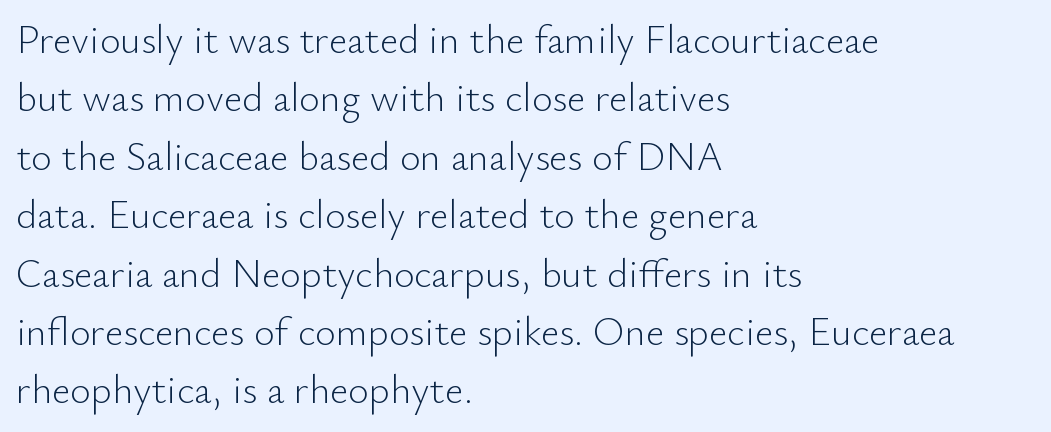
Rows of type keep a routine distance in the vertical direction. Tall strokes in this sample are plumb rather than angled. Look at the tracking — it's just the regular setting, nothing added. Nothing heavy about these letters — not bold at all. Think of a printed novel: that variable character pitch is what you see here. The paragraph shown leans on its left margin.
